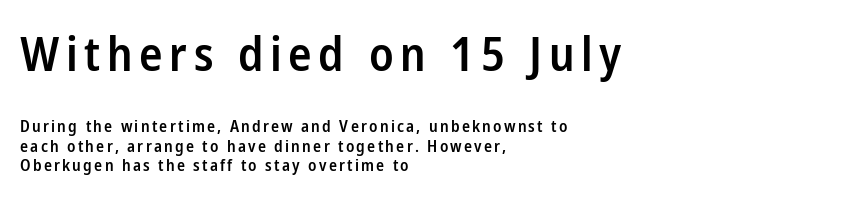
The image shows 47 px semibold, condensed sans-serif type, upright; set left-aligned, line spacing 1.21x, not underlined; the first (top) block is 2.94x larger; low stroke contrast and a medium x-height.
